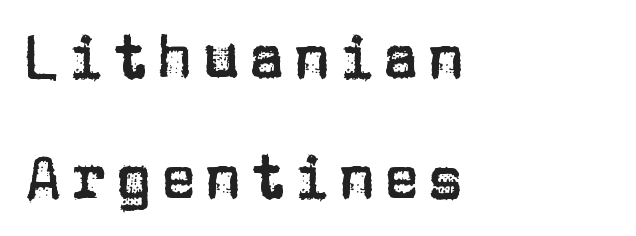
{"serif": "no", "italic": "no", "width": "normal", "stroke_contrast": "low", "x_height": "large", "monospaced": "no", "underline": "no", "align": "left", "line_spacing": "loose", "line_spacing_ratio": 2.0, "glyph_px": 60}
